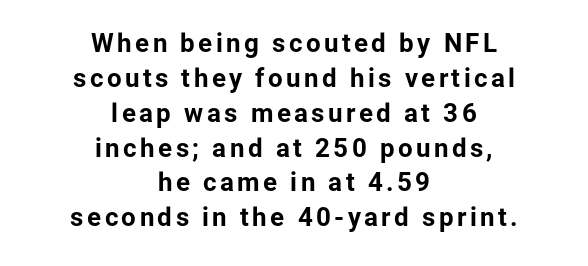
Thick stems and heavy bowls — unmistakably bold. Rule under the text: the space is simply empty. In terms of leading, this rendering sits right in the middle. Characters remain perfectly vertical along every line. The lines are quadded center.
